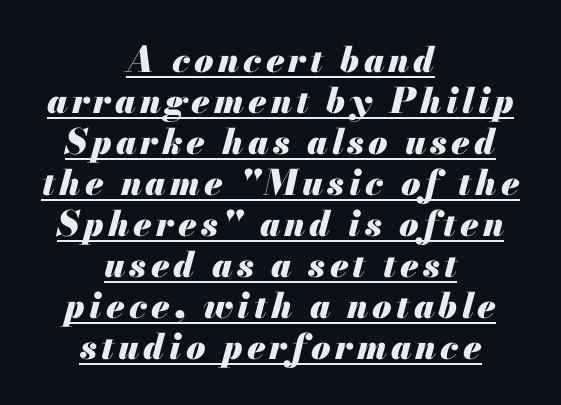
The image shows 35 px heavy type, italic (leaning right); set centered, line spacing 1.17x, underlined; medium stroke contrast and a small x-height.
